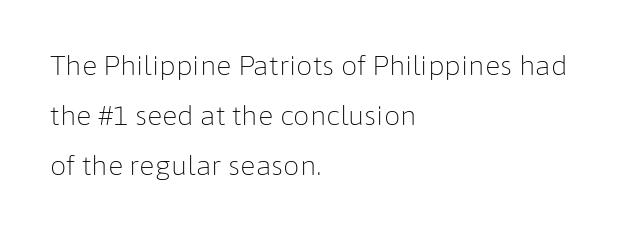
Leading: increased. A bare baseline throughout the passage. Stroke mass is kept to a normal reading level or below. These lines are set flush left with a ragged right edge. The rendering keeps characters at their native spacing. Italic: no, the glyphs are upright roman.
